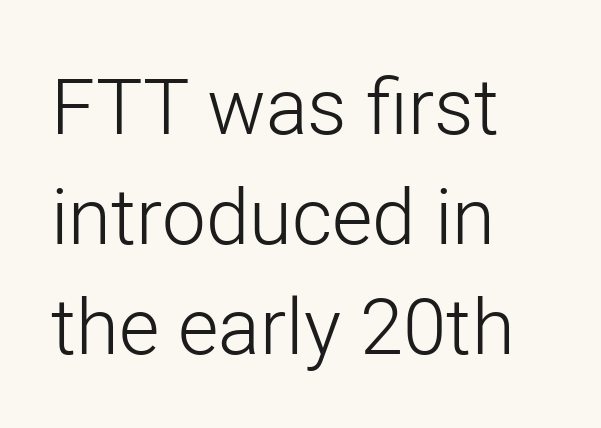
The strokes carry an ordinary text weight at most. Each line starts at the same left margin while the right side varies. The glyphs are unaccompanied by any horizontal stroke below them. You can tell it's not italic because the verticals are truly vertical. The passage shown is typed in a proportional face where columns would drift.
